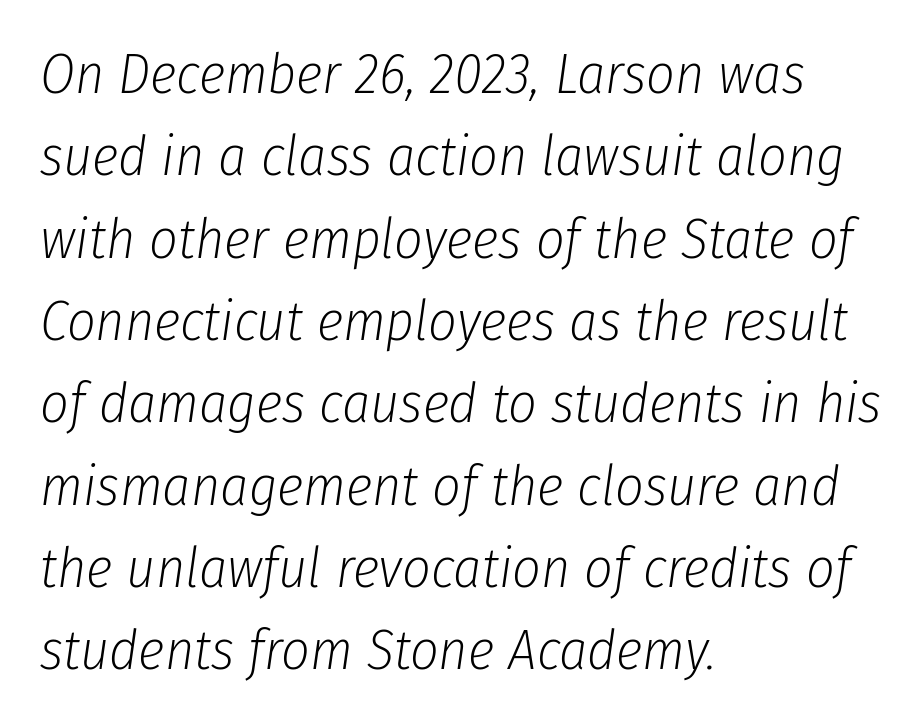
{"italic": "yes", "lean": "right", "slant_degrees": 8, "bold": "no", "weight": "light", "width": "condensed", "stroke_contrast": "low", "x_height": "medium", "monospaced": "no", "underline": "no", "align": "left", "line_spacing": "normal", "line_spacing_ratio": 1.47, "letter_spacing": "normal", "letter_spacing_em": 0.0, "glyph_px": 56}
